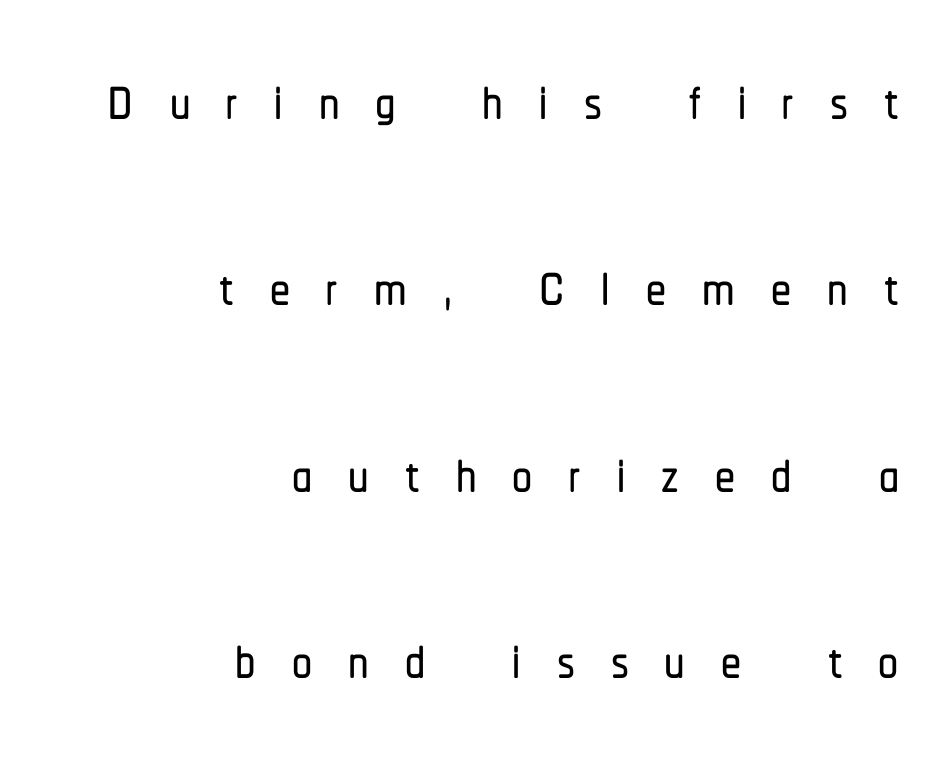
The image shows 80 px condensed sans-serif type, upright; set right-aligned, loose line spacing (2.33x), unusually wide letter spacing (+0.45 em), not underlined; low stroke contrast and a medium x-height.
